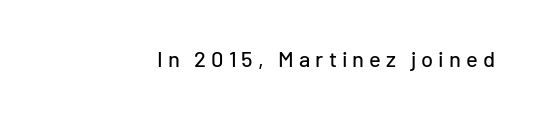
Q: Is the text italic (slanted)? A: No, it is upright.
Q: Is the text underlined? A: No.
Q: Is the spacing between letters normal or unusually wide? A: Unusually wide.
